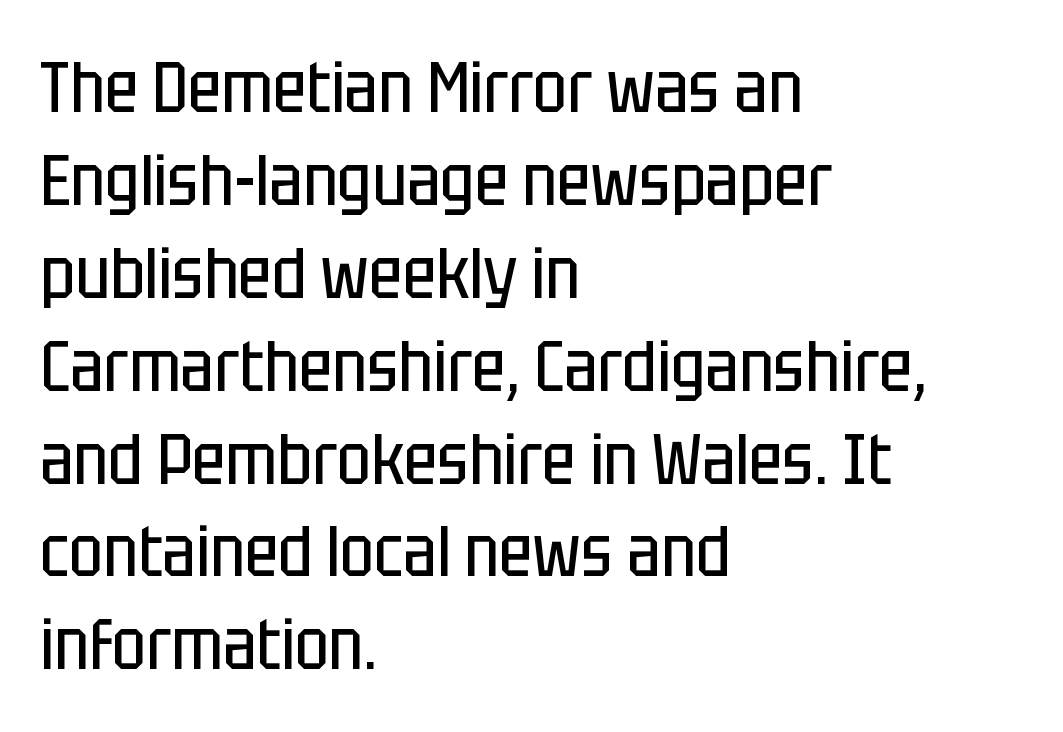
{"serif": "no", "italic": "no", "bold": "no", "weight": "regular", "width": "condensed", "stroke_contrast": "low", "x_height": "large", "monospaced": "no", "underline": "no", "align": "left", "line_spacing": "normal", "line_spacing_ratio": 1.29, "letter_spacing": "normal", "letter_spacing_em": 0.0, "glyph_px": 72}
